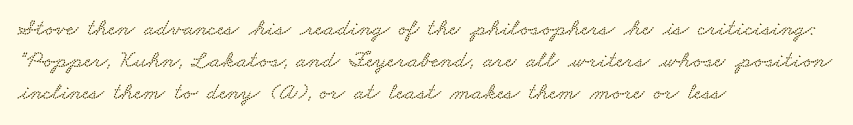
The image shows 24 px text type; set left-aligned, normal line spacing (1.33x), normal letter spacing, not underlined.
